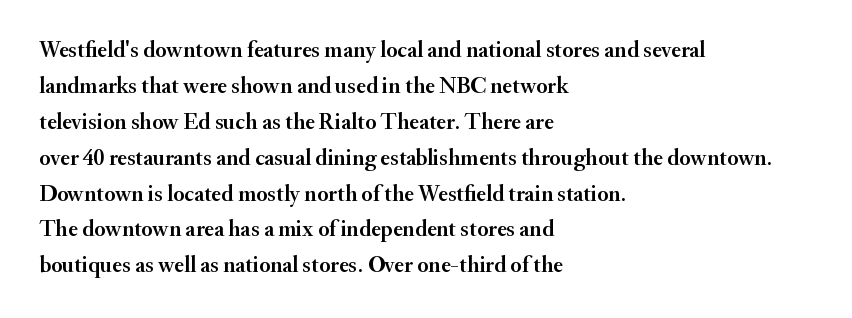
The passage shown has conventional tracking throughout. The axis of the letterforms is exactly vertical. In CSS terms this would be text-align: left. The area under the type is left untouched.
